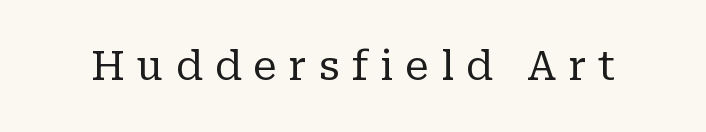
Q: Is the text bold? A: No.
Q: Is the text italic (slanted)? A: No, it is upright.
Q: Is the typeface a serif or a sans-serif typeface? A: Serif.
Q: Is the text underlined? A: No.
Q: Is the spacing between letters normal or unusually wide? A: Unusually wide.
Q: Width (condensed, normal, or wide)? A: Normal.
Q: Stroke contrast? A: Low.
Q: x-height? A: Medium.
Q: Monospaced? A: No.
